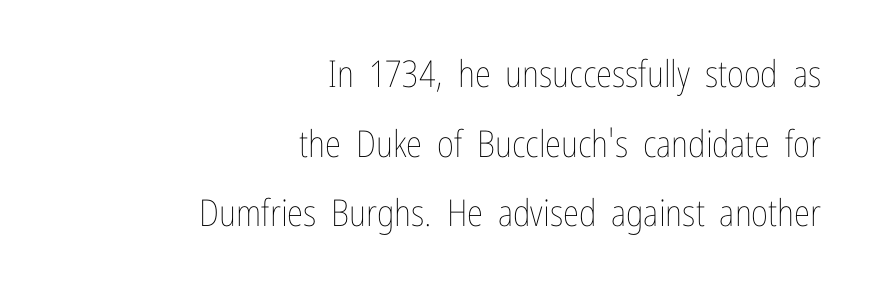
{"italic": "no", "bold": "no", "weight": "thin", "width": "condensed", "stroke_contrast": "low", "x_height": "medium", "monospaced": "no", "underline": "no", "align": "right", "line_spacing_ratio": 1.88, "letter_spacing": "normal", "letter_spacing_em": 0.0, "glyph_px": 37}
